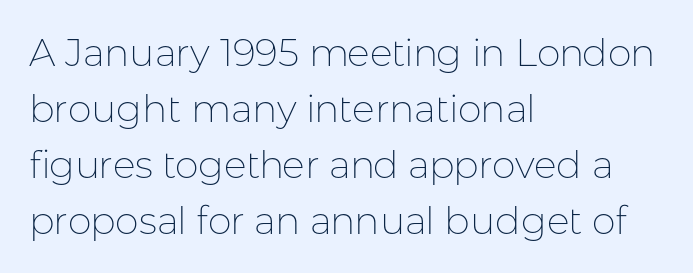
No feet cap the strokes, marking this as sans-serif type. Regarding leading, the lines here are spaced in the standard way. On a weight scale, this lands at 450 or below. A typesetter would call this zero additional tracking. A typesetter would call this proportional, since set widths differ per character.
